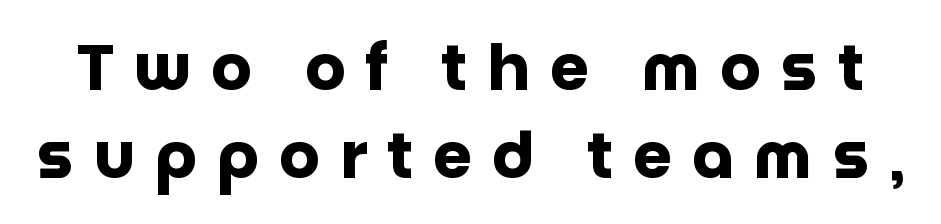
Q: Is the text bold? A: Yes.
Q: Is the text italic (slanted)? A: No, it is upright.
Q: Is the typeface a serif or a sans-serif typeface? A: Sans-serif.
Q: Is the text underlined? A: No.
Q: Is the spacing between letters normal or unusually wide? A: Unusually wide.
Q: Is the spacing between lines tight, normal or loose? A: Normal.
Q: Width (condensed, normal, or wide)? A: Normal.
Q: Stroke contrast? A: Low.
Q: x-height? A: Large.
Q: Monospaced? A: No.
